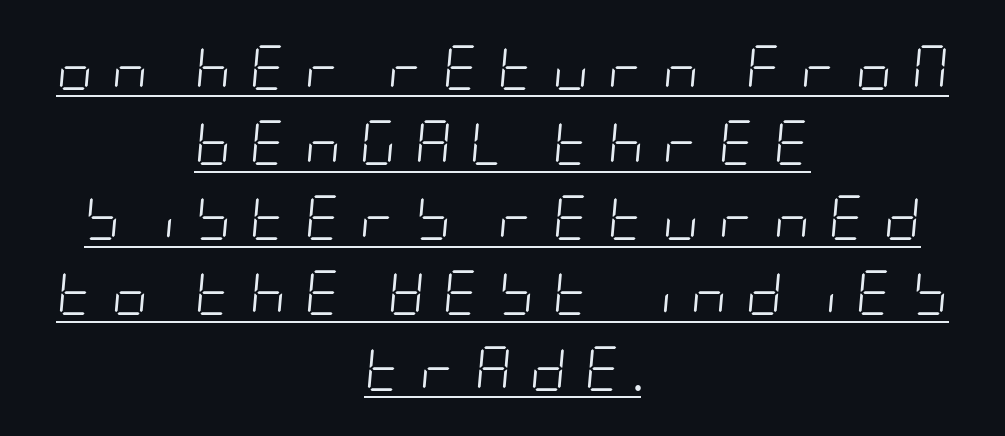
The gaps between neighbouring characters are conspicuously large. The line-height multiplier appears to be the usual default. The specimen reads as italic at a glance. Like a heading marked for emphasis, these lines bear an underscore.
